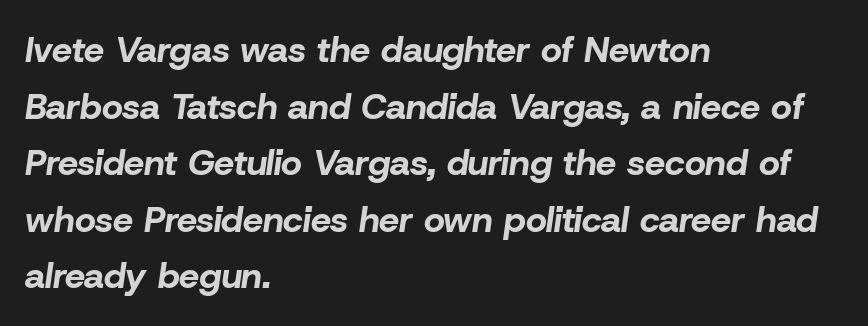
In terms of posture, this sample is oblique. Nobody drew a line under any word here. Looks like regular typesetting: each glyph gets only the width it needs. Vertical spacing — default. The letters are bold, with thick, heavy strokes.
